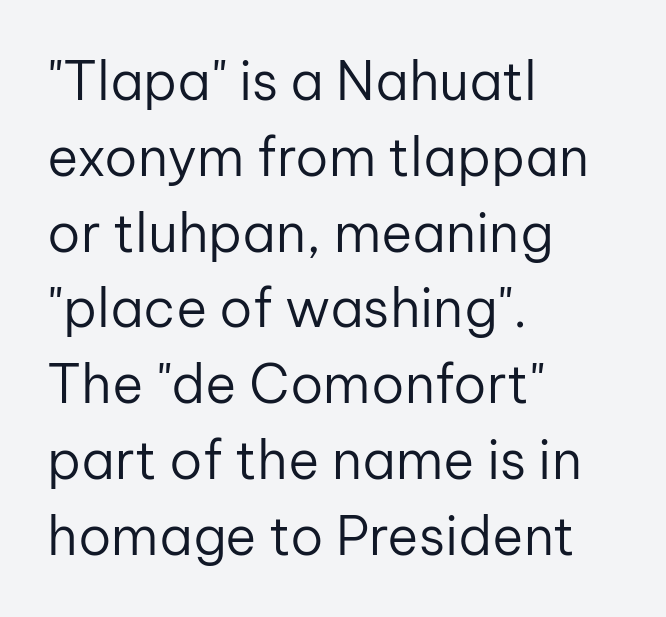
{"serif": "no", "italic": "no", "bold": "no", "weight": "regular", "width": "normal", "stroke_contrast": "low", "x_height": "medium", "monospaced": "no", "underline": "no", "align": "left", "line_spacing": "normal", "line_spacing_ratio": 1.43, "letter_spacing": "normal", "letter_spacing_em": 0.0, "glyph_px": 53}
